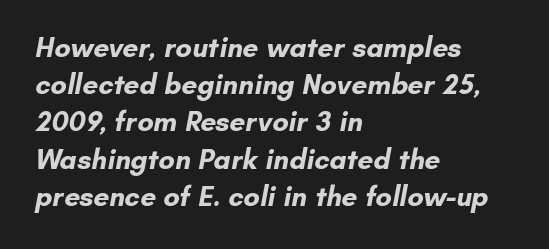
Each row of text sits above clean, open space. The passage shown is emphatically bold. Proportional: the letters do not fall into vertical columns. Horizontal alignment here is leftward, the default for most running prose.
